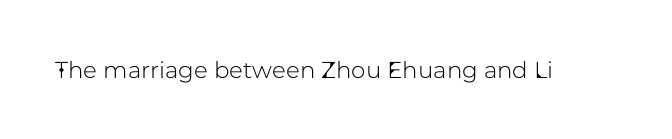
{"italic": "no", "underline": "no", "letter_spacing": "normal", "letter_spacing_em": 0.0, "glyph_px": 23}
